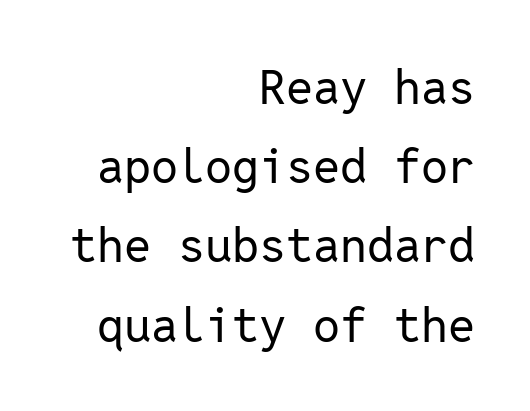
Beneath every word, the page is bare. Words appear dense and cohesive because spacing is normal. These lines are rendered in a fixed-pitch font. Ordinary non-slanted type is in use.
